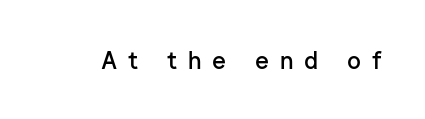
Q: Is the text bold? A: Semi-bold.
Q: Is the text italic (slanted)? A: No, it is upright.
Q: Is the text underlined? A: No.
Q: Is the spacing between letters normal or unusually wide? A: Unusually wide.
